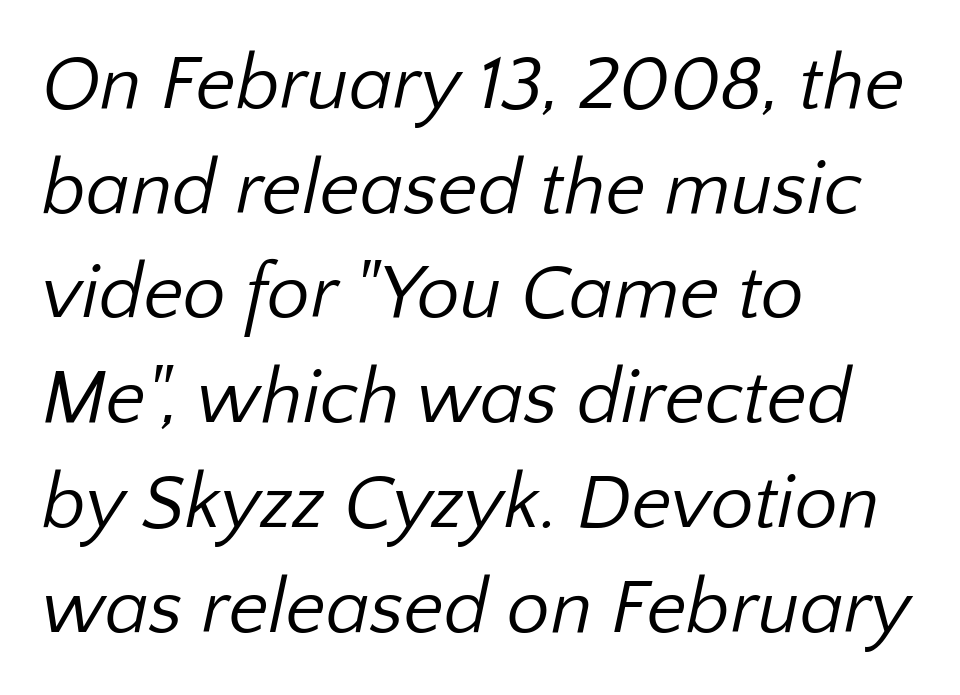
The image shows 77 px regular-weight sans-serif type; set left-aligned, normal line spacing (1.36x), normal letter spacing, not underlined; low stroke contrast and a medium x-height.
